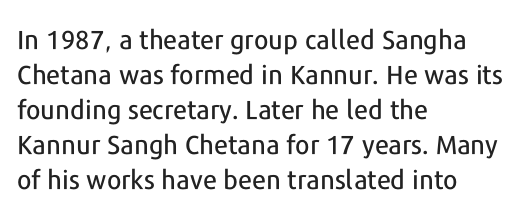
The image shows 26 px text type, upright; set left-aligned, normal line spacing (1.35x), normal letter spacing, not underlined.
